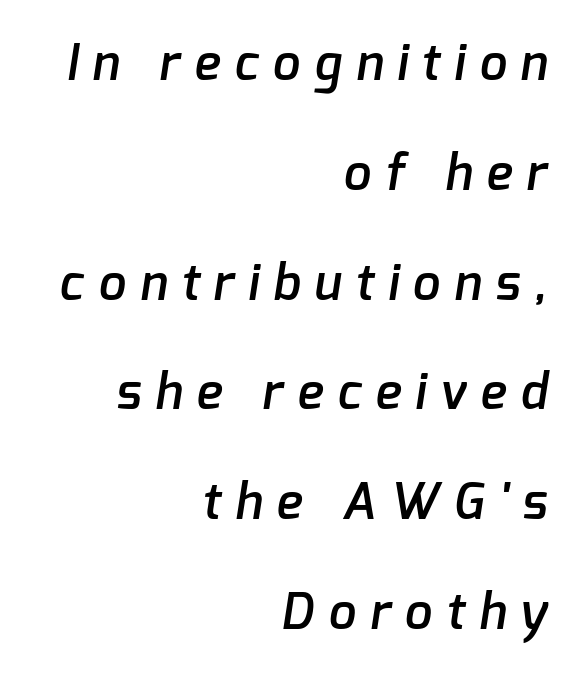
{"serif": "no", "bold": "semi", "weight": "semibold", "width": "normal", "stroke_contrast": "low", "x_height": "medium", "monospaced": "no", "underline": "no", "align": "right", "line_spacing": "loose", "line_spacing_ratio": 2.24, "letter_spacing": "wide", "letter_spacing_em": 0.29, "glyph_px": 49}
